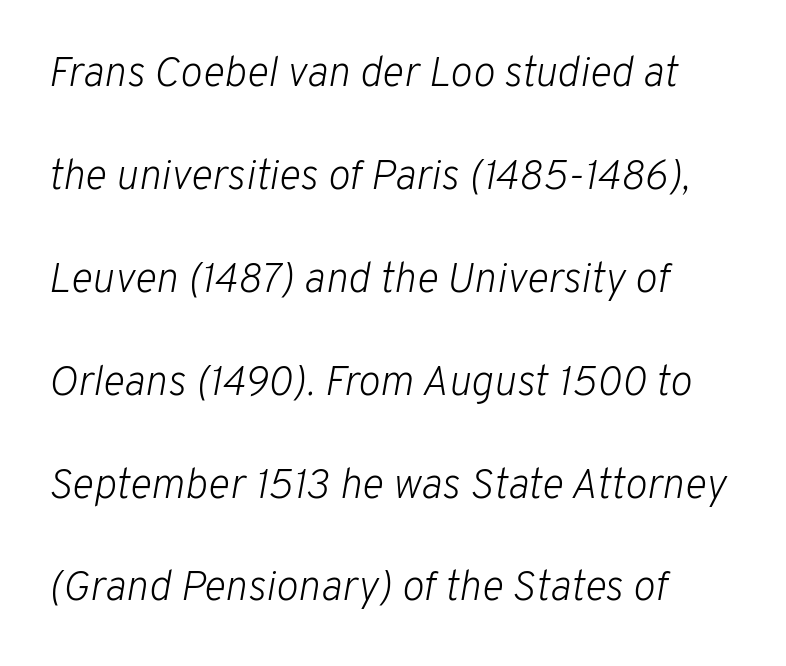
The image shows 42 px light type, italic (leaning right); set left-aligned, loose line spacing (2.45x), normal letter spacing, not underlined; low stroke contrast and a medium x-height.
